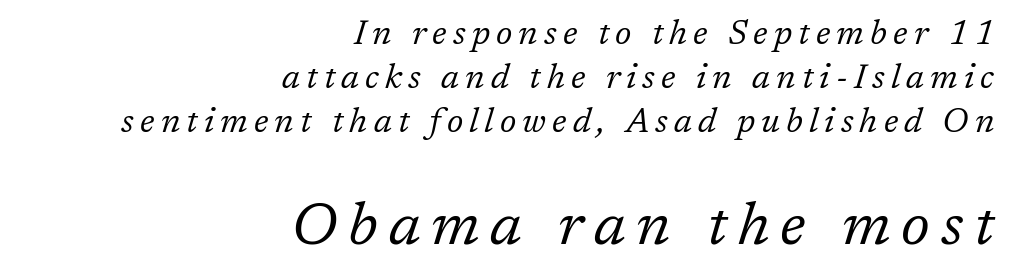
The image shows 60 px regular-weight serif type, italic (leaning right); set right-aligned, normal line spacing (1.29x), not underlined; the second (bottom) block is 1.76x larger; low stroke contrast and a medium x-height.
